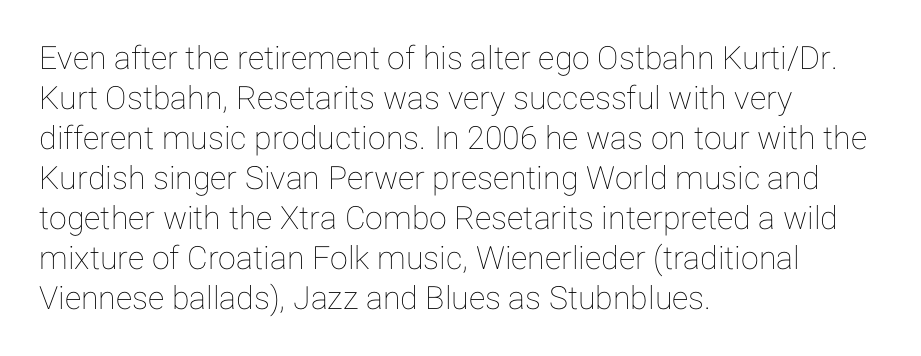
Spacing between characters is what you'd get straight out of the box. Horizontal alignment here is leftward, the default for most running prose. The specimen reads as upright at a glance. Whoever set this chose a conventional vertical rhythm. The space beneath each line is pristine and unruled. The passage shown is typed in a proportional face where columns would drift.
